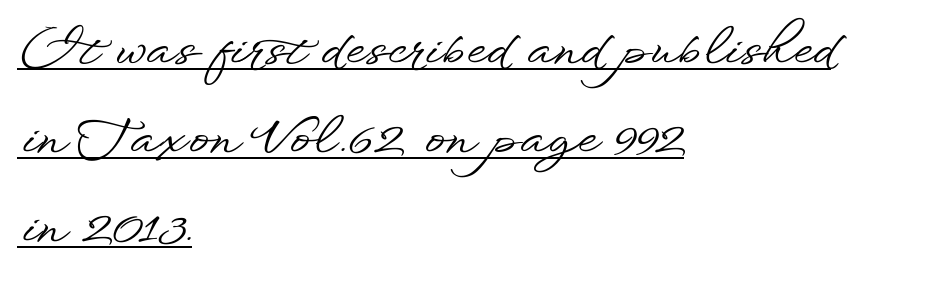
The image shows 50 px wide sans-serif type; set left-aligned, line spacing 1.78x, normal letter spacing, underlined; low stroke contrast and a small x-height.
